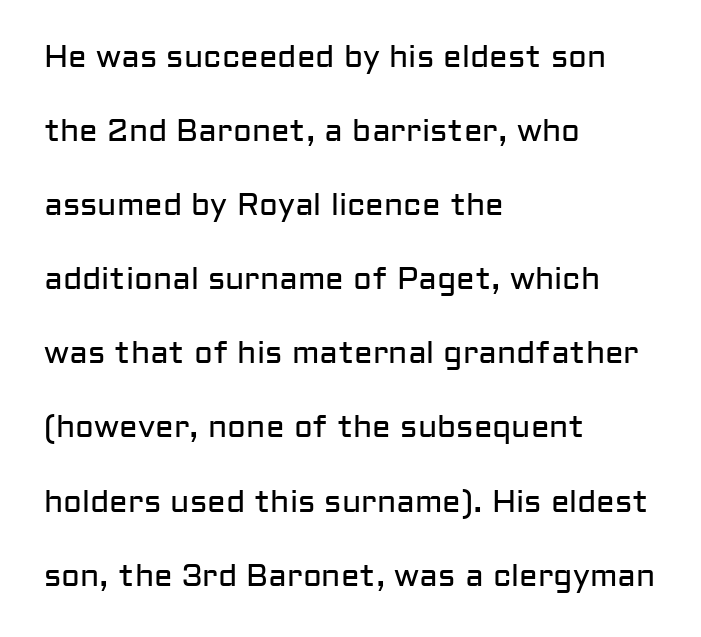
The image shows 31 px regular-weight sans-serif type, upright; set left-aligned, loose line spacing (2.39x), normal letter spacing, not underlined; low stroke contrast and a medium x-height.
